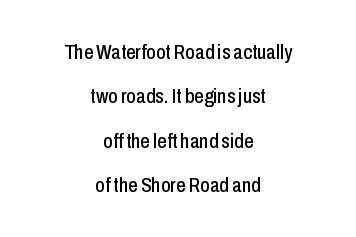
Descender tails drop into unmarked territory. A great deal of white space separates one row of letters from the next. The compositor balanced each line on the midline. Spacing between characters is what you'd get straight out of the box. If you drew a line through each stem, it would be perfectly vertical.
